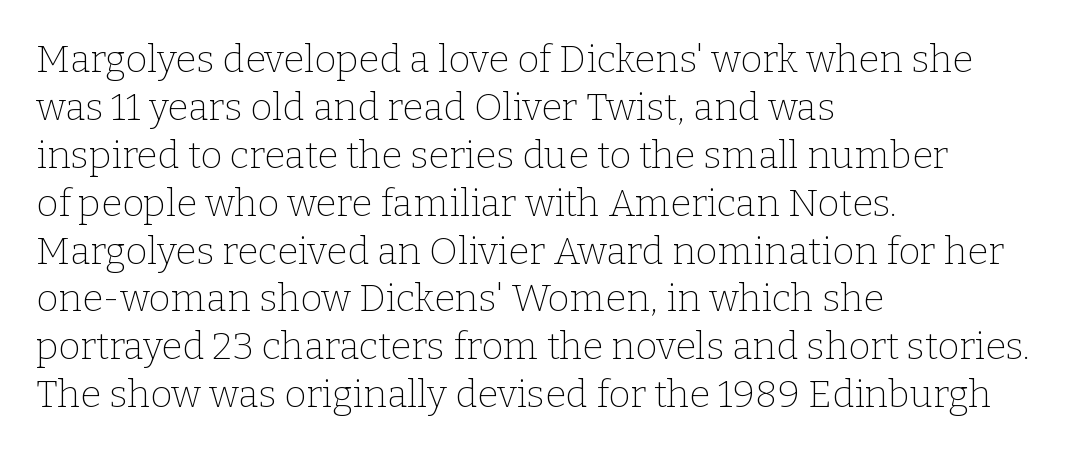
Plain, unruled lines of type. The passage is arranged the way most books set body copy — flush left. The rows are spaced the way most documents space them. Posture: straight, roman, zero tilt. Font category for this specimen: serif.
